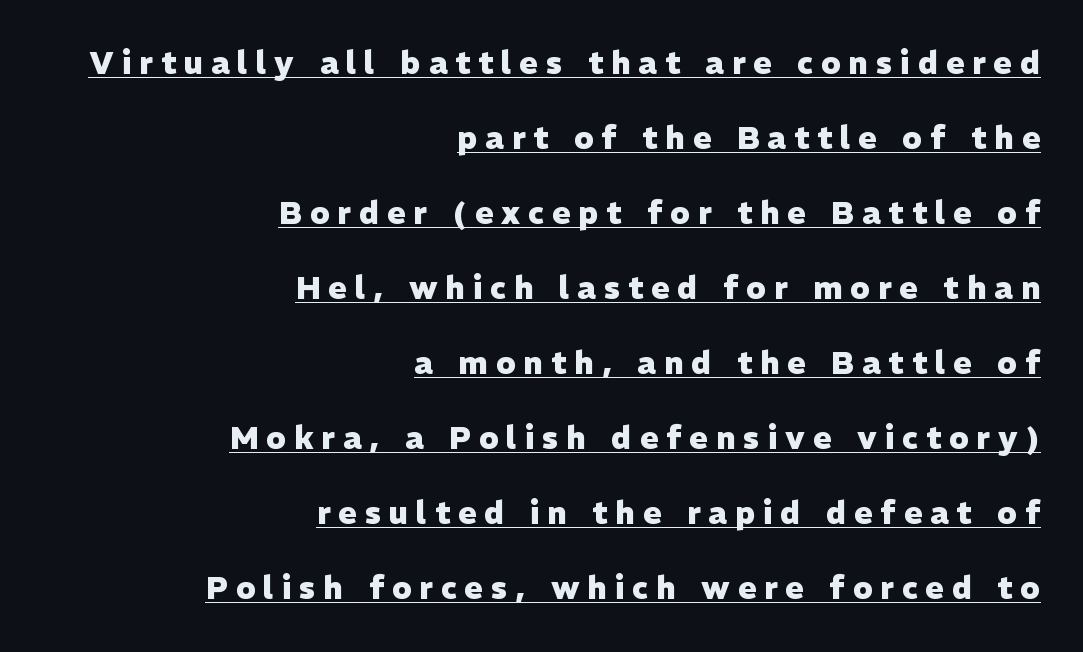
The image shows 31 px heavy sans-serif type, upright; set right-aligned, loose line spacing (2.42x), unusually wide letter spacing (+0.26 em), underlined; low stroke contrast and a medium x-height.
